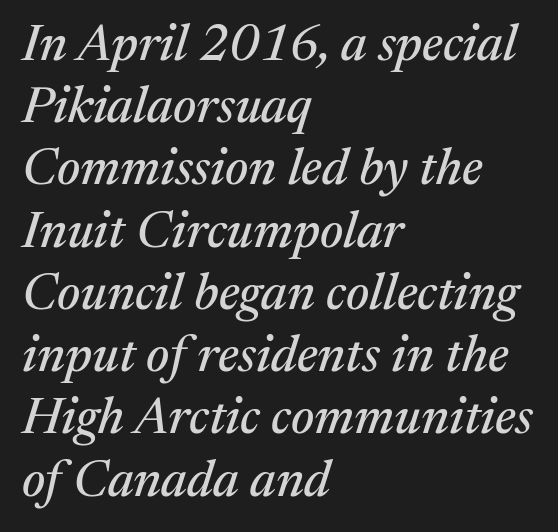
{"serif": "yes", "italic": "yes", "lean": "right", "slant_degrees": 17, "width": "normal", "stroke_contrast": "medium", "x_height": "medium", "monospaced": "no", "underline": "no", "align": "left", "line_spacing_ratio": 1.22, "letter_spacing": "normal", "letter_spacing_em": 0.0, "glyph_px": 51}
